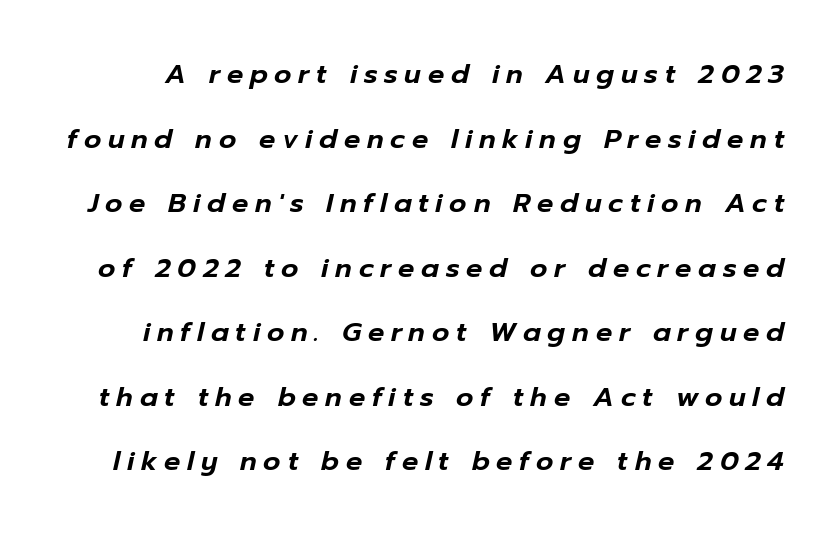
The glyphs look as if they've been sheared to an angle. Here the glyphs are tracked loosely, breaking word shapes into spaced letters. No word sits above an underline. The lines are spread far apart with generous leading.
